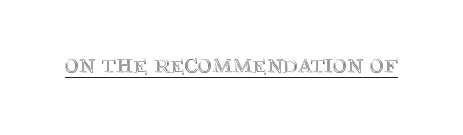
Q: Is the text italic (slanted)? A: No, it is upright.
Q: Is the text underlined? A: Yes.
Q: Is the spacing between letters normal or unusually wide? A: Normal.
